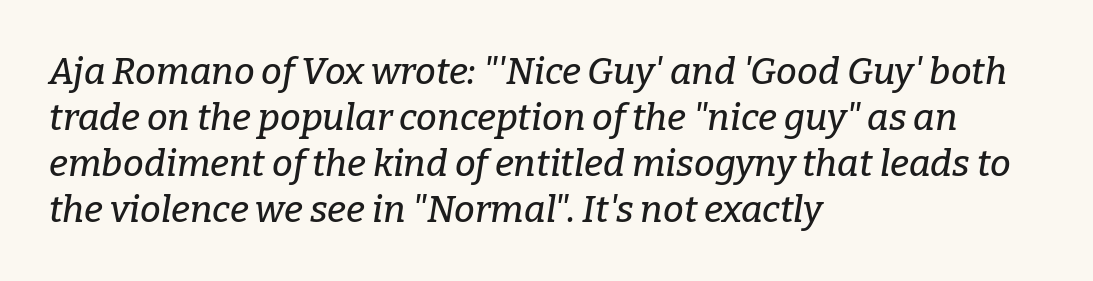
Q: Is the text italic (slanted)? A: Yes, it leans right by about 9 degrees.
Q: Is the typeface a serif or a sans-serif typeface? A: Serif.
Q: Is the text underlined? A: No.
Q: How is the paragraph aligned? A: Left-aligned.
Q: Is the spacing between letters normal or unusually wide? A: Normal.
Q: Width (condensed, normal, or wide)? A: Normal.
Q: Stroke contrast? A: Low.
Q: x-height? A: Medium.
Q: Monospaced? A: No.
